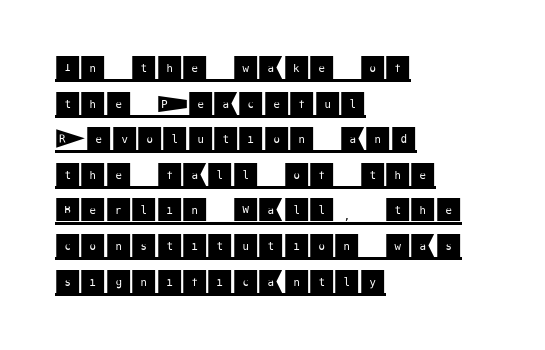
These characters rest on top of a visible drawn line. Summary of vertical rhythm: regular, with standard interline spacing. A classic flush-left, rag-right setting is used for this passage. The typography opts for an upright posture over an oblique one. You could call the tracking neutral — neither tight nor loose.
